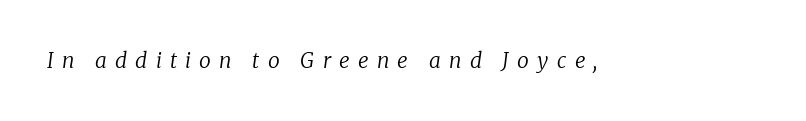
Q: Is the text bold? A: No.
Q: Is the text italic (slanted)? A: Yes, it leans right by about 8 degrees.
Q: Is the text underlined? A: No.
Q: Is the spacing between letters normal or unusually wide? A: Unusually wide.
